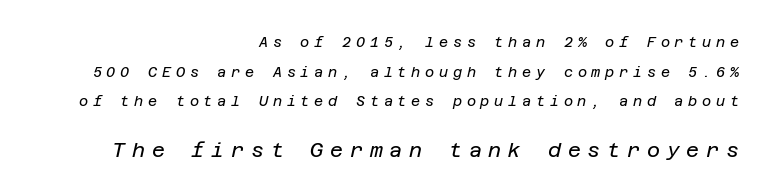
{"italic": "yes", "lean": "right", "slant_degrees": 12, "bold": "no", "underline": "no", "align": "right", "line_spacing": "loose", "line_spacing_ratio": 2.12, "letter_spacing": "wide", "letter_spacing_em": 0.34, "larger_block": "second", "size_ratio": 1.43, "glyph_px": 20}
